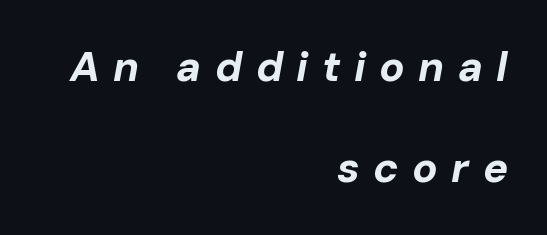
The image shows 42 px bold type, italic (leaning right); set right-aligned, loose line spacing (2.4x), unusually wide letter spacing (+0.32 em), not underlined; low stroke contrast and a medium x-height.
